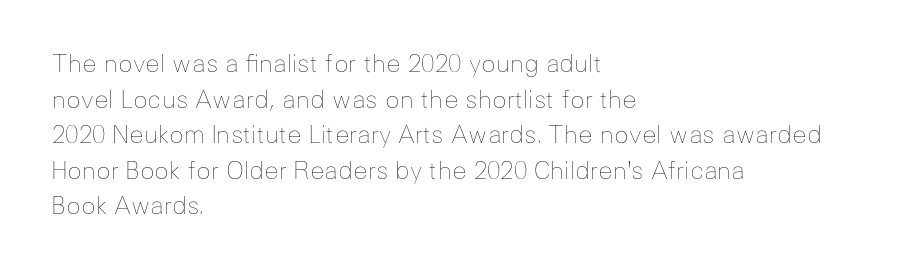
Q: Is the text bold? A: No.
Q: Is the text italic (slanted)? A: No, it is upright.
Q: Is the text underlined? A: No.
Q: How is the paragraph aligned? A: Left-aligned.
Q: Is the spacing between letters normal or unusually wide? A: Normal.
Q: Is the spacing between lines tight, normal or loose? A: Normal.
